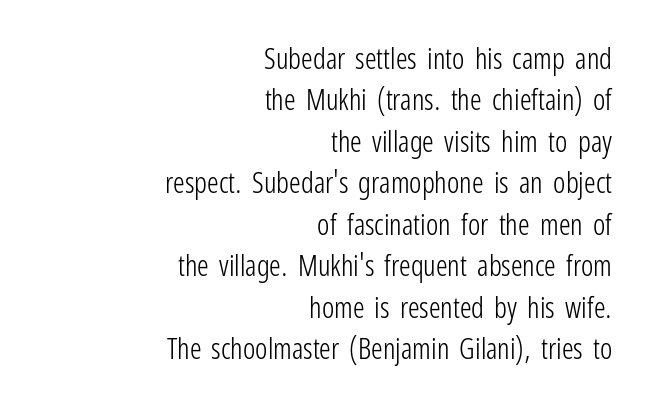
{"serif": "no", "italic": "no", "bold": "no", "weight": "light", "width": "condensed", "stroke_contrast": "low", "x_height": "medium", "monospaced": "no", "underline": "no", "align": "right", "line_spacing": "normal", "line_spacing_ratio": 1.43, "letter_spacing": "normal", "letter_spacing_em": 0.0, "glyph_px": 29}
